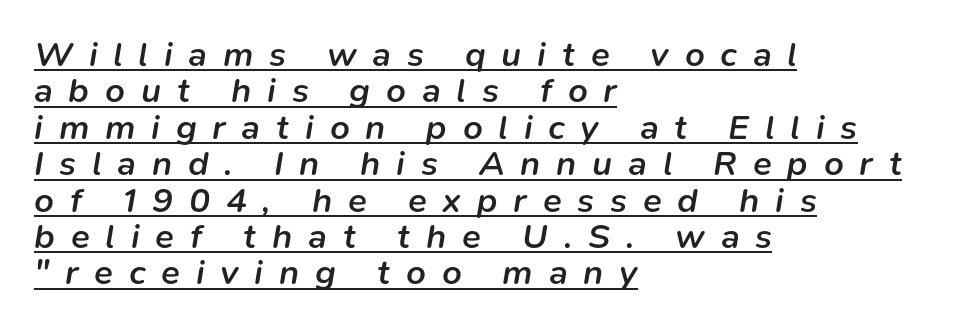
The image shows 35 px semibold type, italic (leaning right); set left-aligned, tight line spacing (1.04x), unusually wide letter spacing (+0.45 em), underlined; low stroke contrast and a medium x-height.
